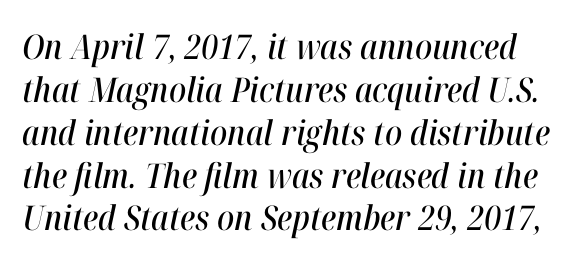
{"italic": "yes", "lean": "right", "slant_degrees": 12, "width": "condensed", "stroke_contrast": "high", "x_height": "medium", "monospaced": "no", "underline": "no", "line_spacing": "normal", "line_spacing_ratio": 1.26, "letter_spacing": "normal", "letter_spacing_em": 0.0, "glyph_px": 34}
